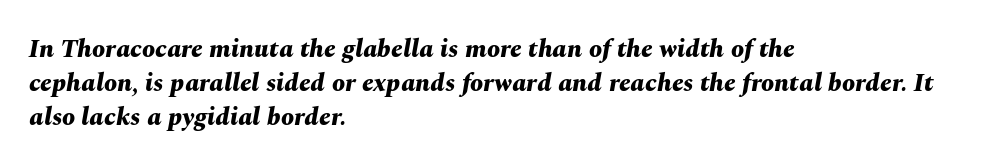
Posture: slanted. Layout note: lines flush left. Look at the stroke-to-counter ratio: heavy, a bold. Letter spacing: default. Regarding leading, the lines here are spaced in the standard way.
